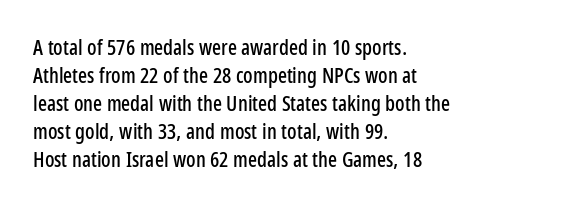
The image shows 21 px text type, upright; set left-aligned, normal line spacing (1.33x), normal letter spacing, not underlined.
